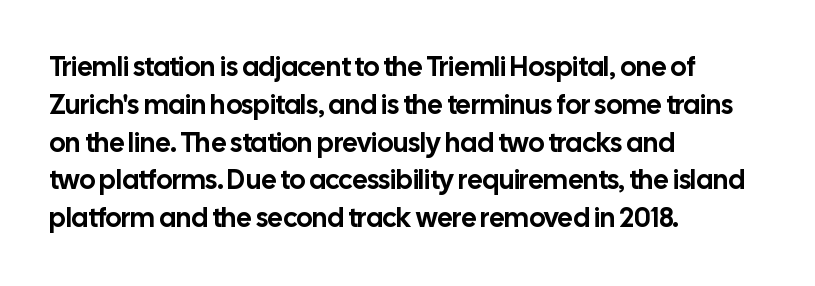
The ragged edge is on the right, which tells us the setting is flush left. Underline: absent. Does the leading feel generous? No, just average. The type is set solid horizontally, with unmodified tracking.
